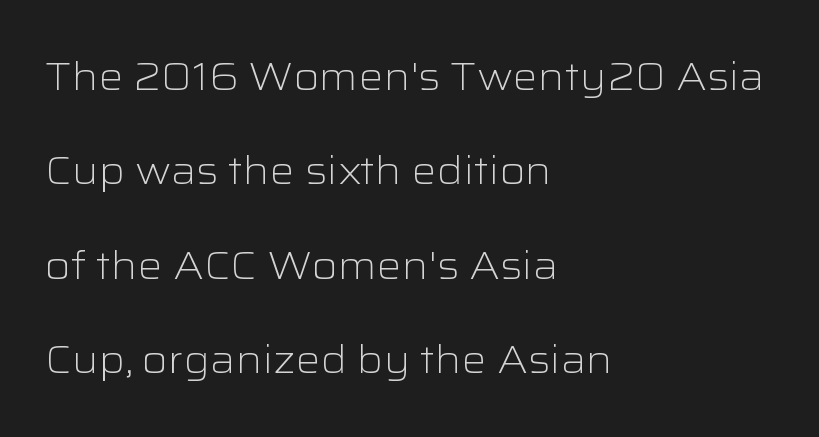
Notice how the stems are strictly vertical — no italics here. Students, observe: this is what heavily led, spacious text looks like. This is sans-serif lettering, the kind often seen on screens and signage. Heft: none added — not bold.
